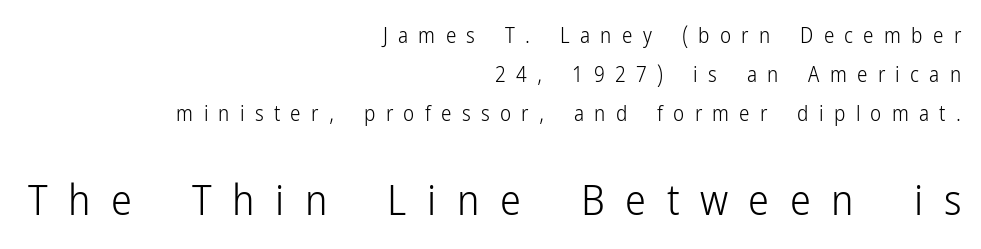
The lettering holds an erect, upright posture throughout. The passage shown has open, widely tracked lettering throughout. Stroke thickness stays within the range of a standard reading face or lighter. The glyphs in this specimen are sans serif. A typesetter would call this proportional, since set widths differ per character.
